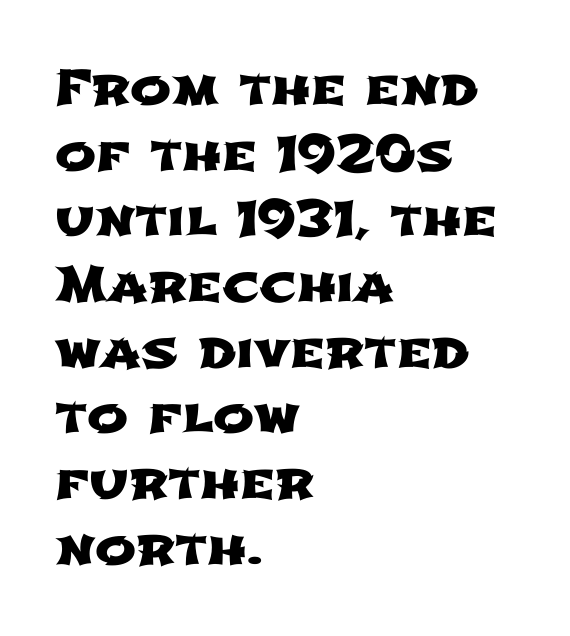
The image shows 49 px wide sans-serif type; set left-aligned, normal line spacing (1.34x), normal letter spacing, not underlined; low stroke contrast and a medium x-height.
